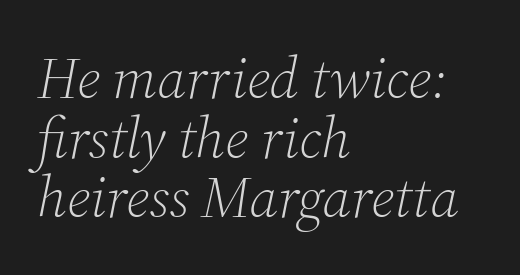
{"serif": "yes", "italic": "yes", "lean": "right", "slant_degrees": 12, "bold": "no", "weight": "light", "width": "normal", "stroke_contrast": "medium", "x_height": "medium", "monospaced": "no", "underline": "no", "align": "left", "line_spacing": "tight", "line_spacing_ratio": 1.03, "letter_spacing": "normal", "letter_spacing_em": 0.0, "glyph_px": 58}
